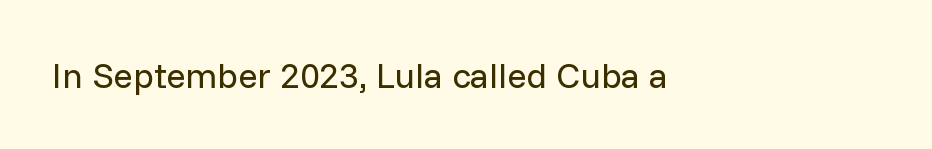
The image shows 36 px regular-weight sans-serif type, upright; set left-aligned, normal letter spacing, not underlined; low stroke contrast and a medium x-height.
